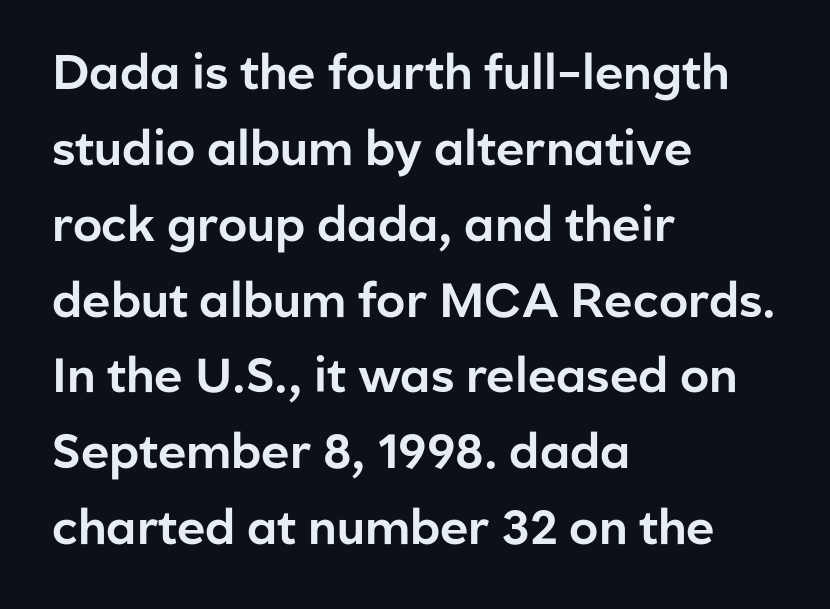
Type without underlining. Left-aligned paragraph, ragged on the right. This sample keeps an unexceptional amount of space between lines. Check where the strokes stop: nothing finishes them off — pure sans. Do the characters align in a grid? No, the font is proportional. Unlike italic type, these characters show no tilt at all.
